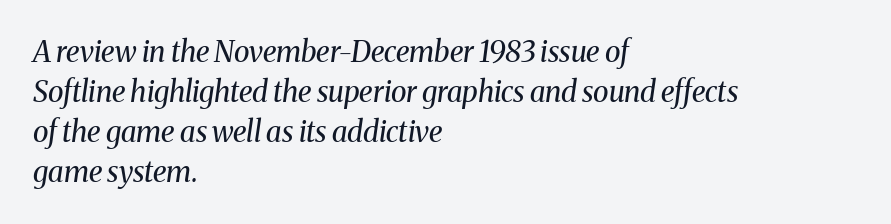
The image shows 29 px regular-weight serif type, italic (leaning right); set left-aligned, normal line spacing (1.38x), normal letter spacing, not underlined; medium stroke contrast and a medium x-height.
